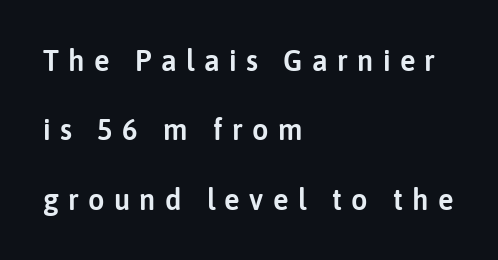
The image shows 29 px sans-serif type, upright; set left-aligned, loose line spacing (2.39x), unusually wide letter spacing (+0.32 em), not underlined; low stroke contrast and a medium x-height.
